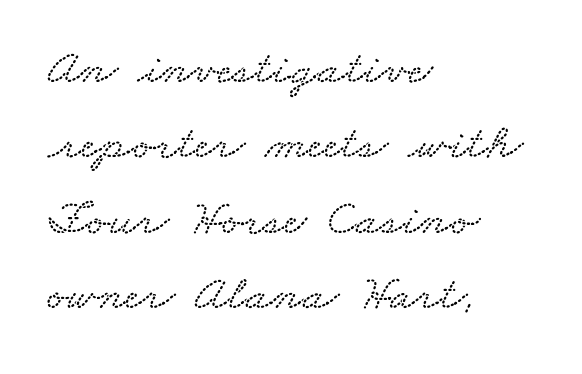
{"width": "wide", "stroke_contrast": "low", "x_height": "small", "monospaced": "no", "underline": "no", "align": "left", "line_spacing": "normal", "line_spacing_ratio": 1.51, "letter_spacing": "normal", "letter_spacing_em": 0.0, "glyph_px": 50}
